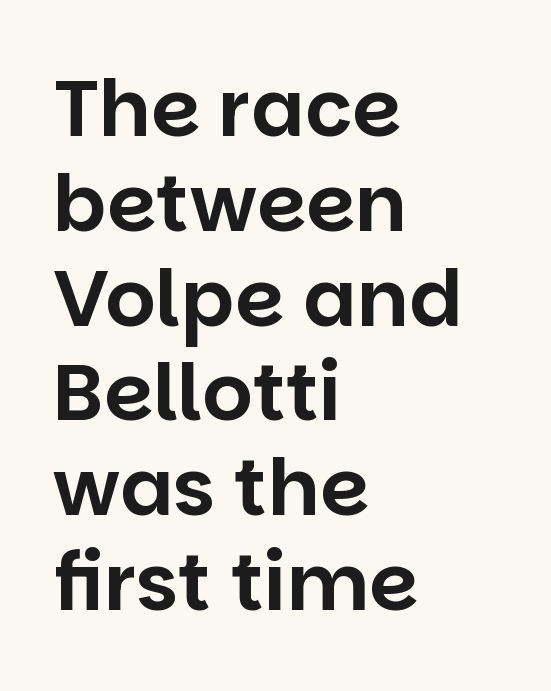
{"serif": "no", "italic": "no", "width": "normal", "stroke_contrast": "low", "x_height": "large", "monospaced": "no", "underline": "no", "align": "left", "line_spacing_ratio": 1.2, "letter_spacing": "normal", "letter_spacing_em": 0.0, "glyph_px": 79}
